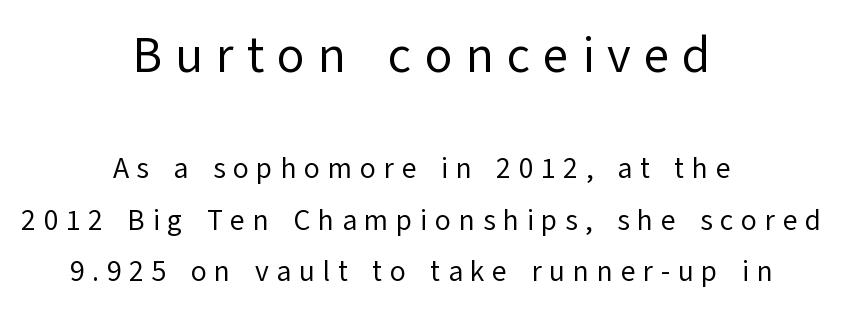
Spacing between characters has been opened up far beyond the box default. The glyphs are unaccompanied by any horizontal stroke below them. The passage shown is typeset with a sans-serif family. When letters stand straight like this, we call the style roman or upright. No letter is thick-stroked: the sample isn't bold. Is this a fixed-width face? No — the glyphs have proportional, varying widths.
